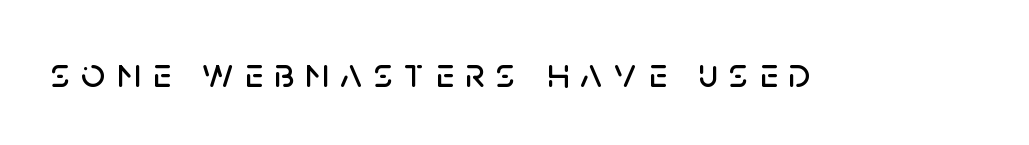
{"serif": "no", "italic": "no", "width": "normal", "stroke_contrast": "low", "x_height": "large", "monospaced": "no", "underline": "no", "letter_spacing": "wide", "letter_spacing_em": 0.27, "glyph_px": 42}
